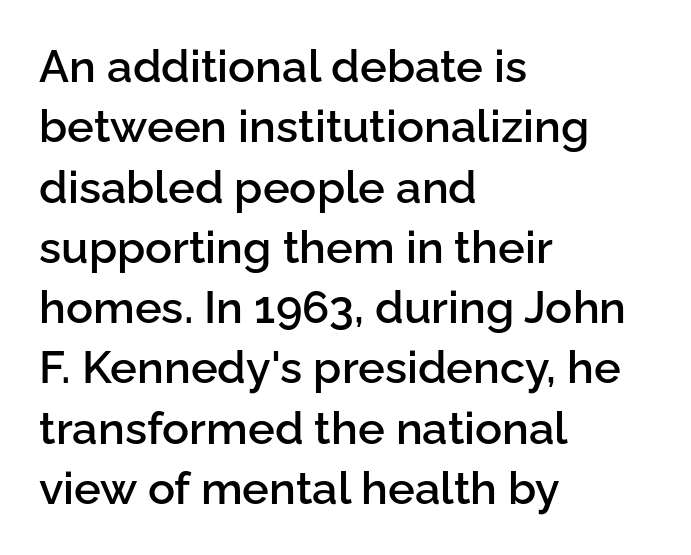
Q: Is the text bold? A: Semi-bold.
Q: Is the text italic (slanted)? A: No, it is upright.
Q: Is the typeface a serif or a sans-serif typeface? A: Sans-serif.
Q: Is the text underlined? A: No.
Q: How is the paragraph aligned? A: Left-aligned.
Q: Is the spacing between letters normal or unusually wide? A: Normal.
Q: Is the spacing between lines tight, normal or loose? A: Normal.
Q: Width (condensed, normal, or wide)? A: Normal.
Q: Stroke contrast? A: Low.
Q: x-height? A: Medium.
Q: Monospaced? A: No.
